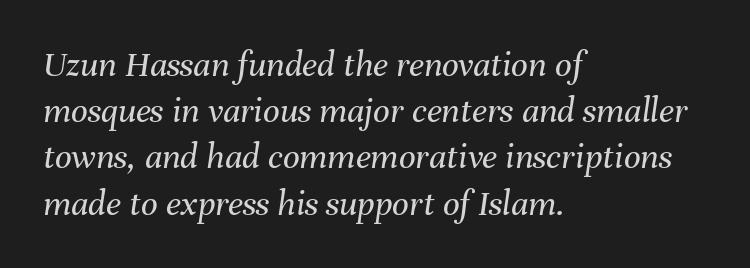
The image shows 37 px regular-weight type, italic (leaning right); set left-aligned, normal line spacing (1.25x), normal letter spacing, not underlined; medium stroke contrast and a medium x-height.
